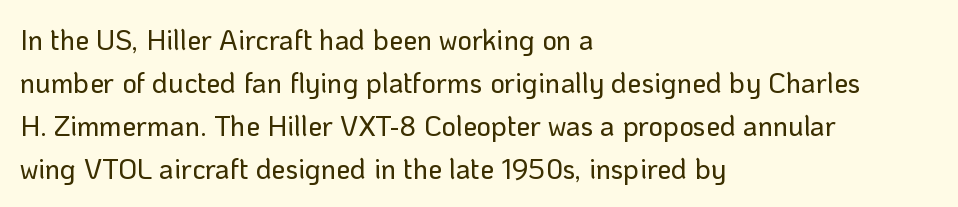
The image shows 28 px sans-serif type, upright; set left-aligned, normal line spacing (1.53x), normal letter spacing, not underlined; low stroke contrast and a medium x-height.
